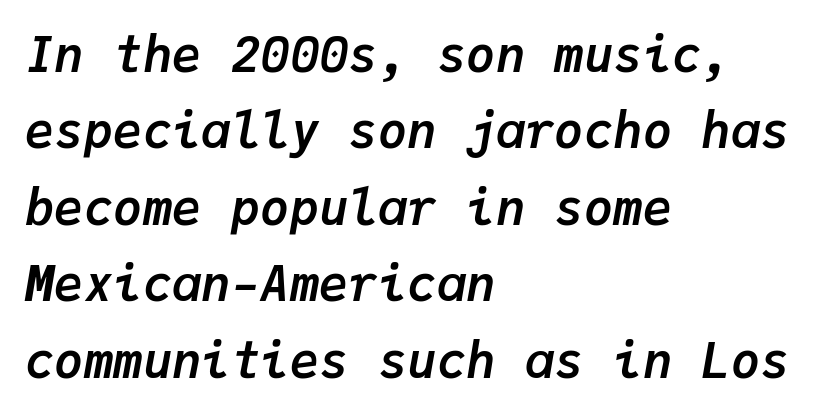
The image shows 49 px semibold type, italic (leaning right), monospaced; set left-aligned, normal line spacing (1.56x), normal letter spacing, not underlined; low stroke contrast and a medium x-height.
